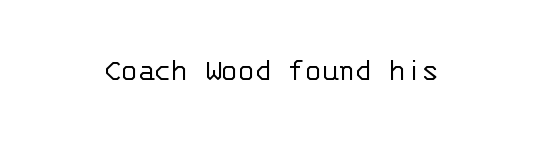
Q: Is the text bold? A: No.
Q: Is the text italic (slanted)? A: No, it is upright.
Q: Is the typeface a serif or a sans-serif typeface? A: Sans-serif.
Q: Is the text underlined? A: No.
Q: Is the spacing between letters normal or unusually wide? A: Normal.
Q: Width (condensed, normal, or wide)? A: Normal.
Q: Stroke contrast? A: Low.
Q: x-height? A: Large.
Q: Monospaced? A: Yes.
